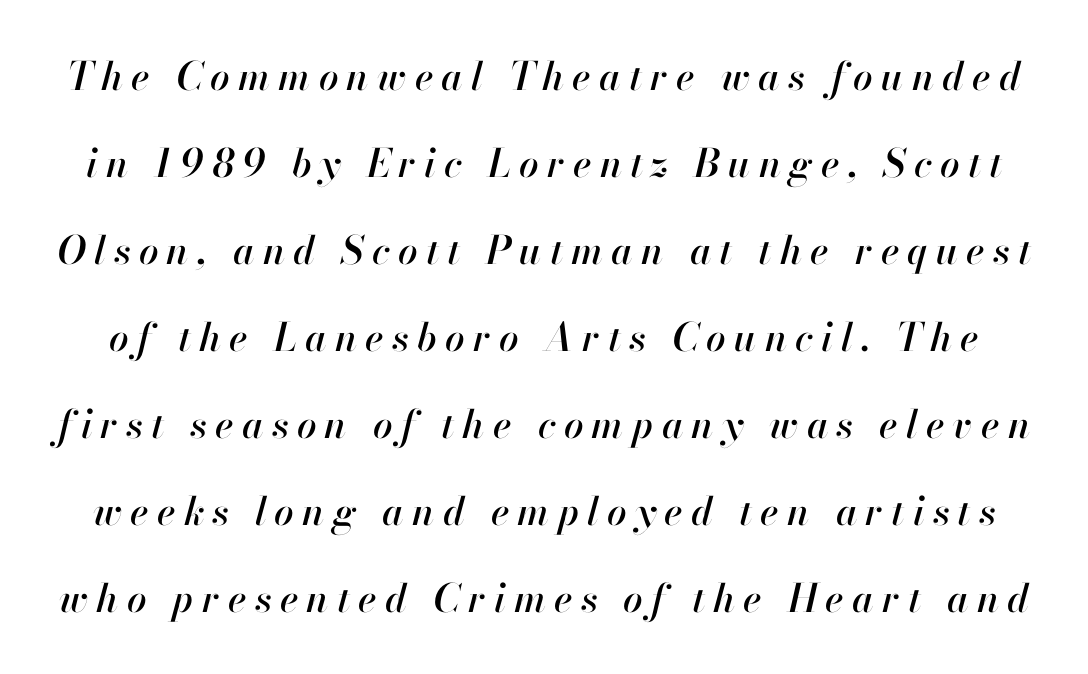
The image shows 39 px text type, italic (leaning right); set loose line spacing (2.23x), unusually wide letter spacing (+0.21 em), not underlined; high stroke contrast and a small x-height.
